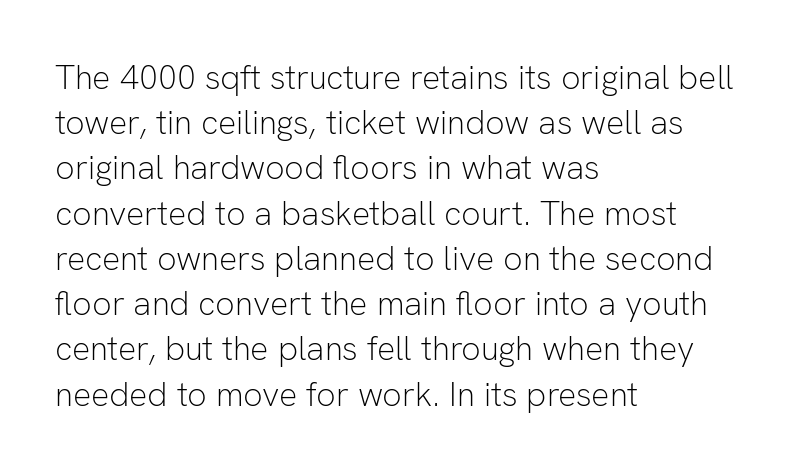
Q: Is the text bold? A: No.
Q: Is the text italic (slanted)? A: No, it is upright.
Q: Is the typeface a serif or a sans-serif typeface? A: Sans-serif.
Q: Is the text underlined? A: No.
Q: How is the paragraph aligned? A: Left-aligned.
Q: Is the spacing between letters normal or unusually wide? A: Normal.
Q: Is the spacing between lines tight, normal or loose? A: Normal.
Q: Width (condensed, normal, or wide)? A: Normal.
Q: Stroke contrast? A: Low.
Q: x-height? A: Medium.
Q: Monospaced? A: No.
